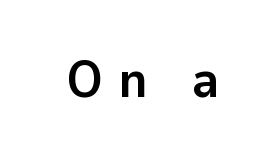
{"serif": "no", "italic": "no", "bold": "yes", "weight": "semibold", "width": "normal", "stroke_contrast": "low", "x_height": "medium", "monospaced": "no", "underline": "no", "letter_spacing": "wide", "letter_spacing_em": 0.3, "glyph_px": 51}
